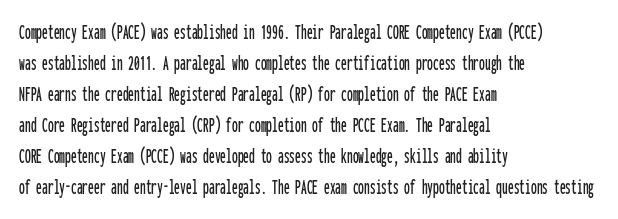
The image shows 23 px text type, upright; set left-aligned, normal line spacing (1.35x), normal letter spacing, not underlined.
